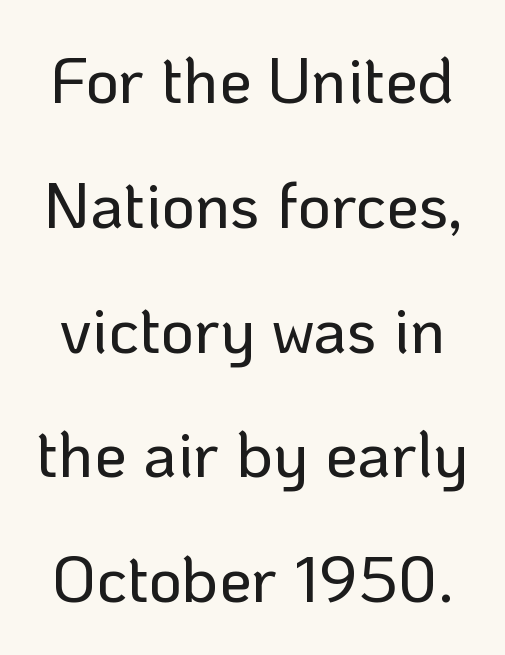
The image shows 65 px sans-serif type, upright; set loose line spacing (1.92x), normal letter spacing, not underlined; low stroke contrast and a medium x-height.
